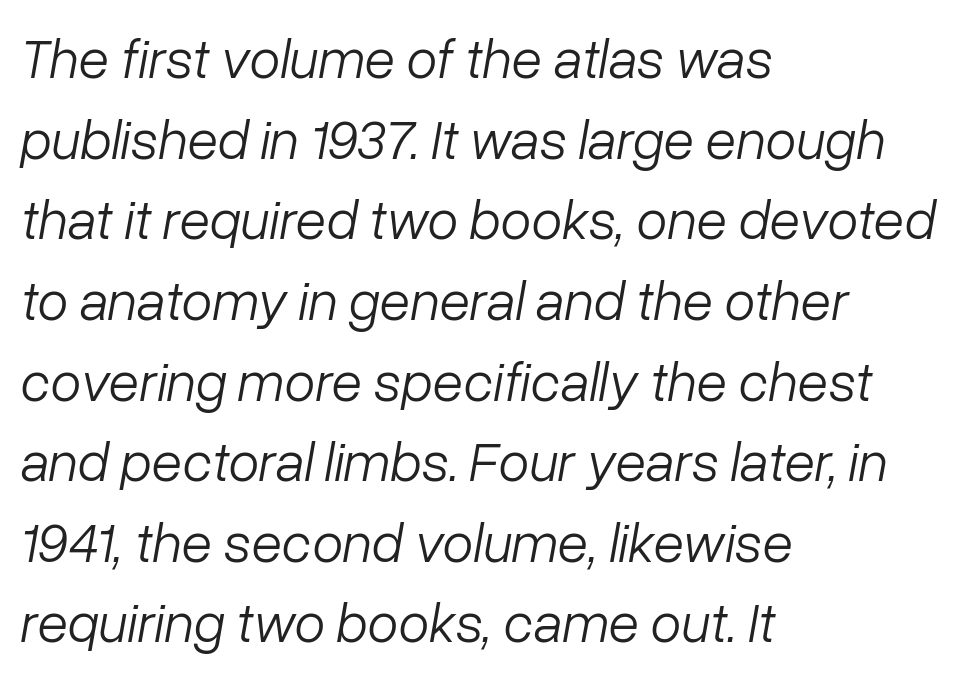
The glyphs look as if they've been sheared to an angle. Between one letter and the next there's only the usual sliver of space. Leading: standard. A clean baseline with only descenders dipping below it.
